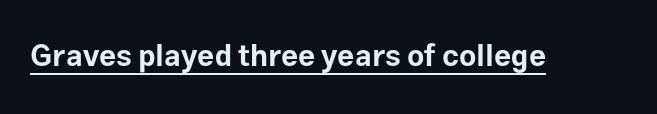
Q: Is the text bold? A: Yes.
Q: Is the text italic (slanted)? A: No, it is upright.
Q: Is the typeface a serif or a sans-serif typeface? A: Sans-serif.
Q: Is the text underlined? A: Yes.
Q: Is the spacing between letters normal or unusually wide? A: Normal.
Q: Width (condensed, normal, or wide)? A: Normal.
Q: Stroke contrast? A: Low.
Q: x-height? A: Medium.
Q: Monospaced? A: No.
